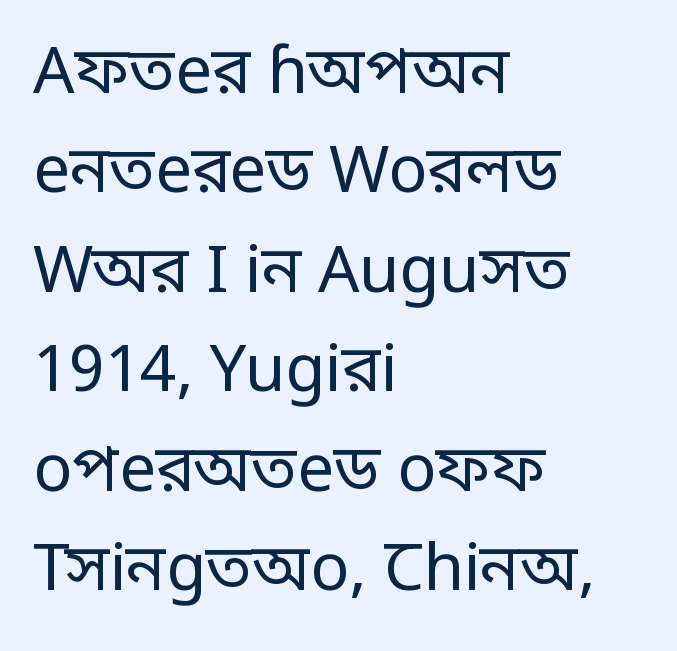
Q: Is the text bold? A: No.
Q: Is the text italic (slanted)? A: No, it is upright.
Q: Is the typeface a serif or a sans-serif typeface? A: Sans-serif.
Q: Is the text underlined? A: No.
Q: How is the paragraph aligned? A: Left-aligned.
Q: Is the spacing between letters normal or unusually wide? A: Normal.
Q: Is the spacing between lines tight, normal or loose? A: Normal.
Q: Width (condensed, normal, or wide)? A: Condensed.
Q: Stroke contrast? A: Low.
Q: Monospaced? A: No.
